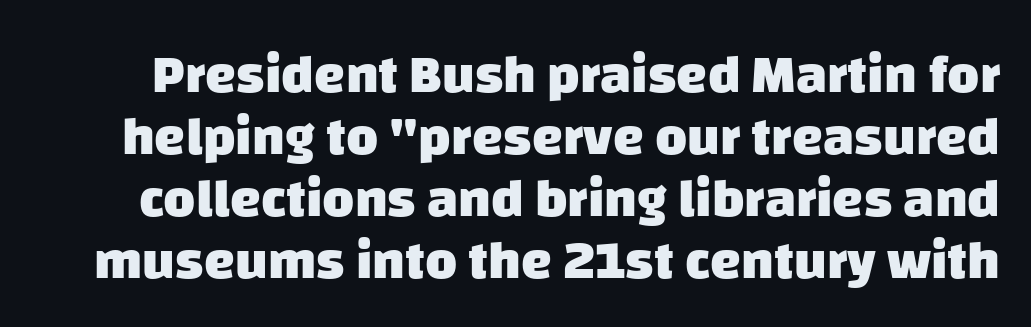
The image shows 55 px heavy sans-serif type; set tight line spacing (1.13x), normal letter spacing, not underlined; low stroke contrast and a large x-height.
